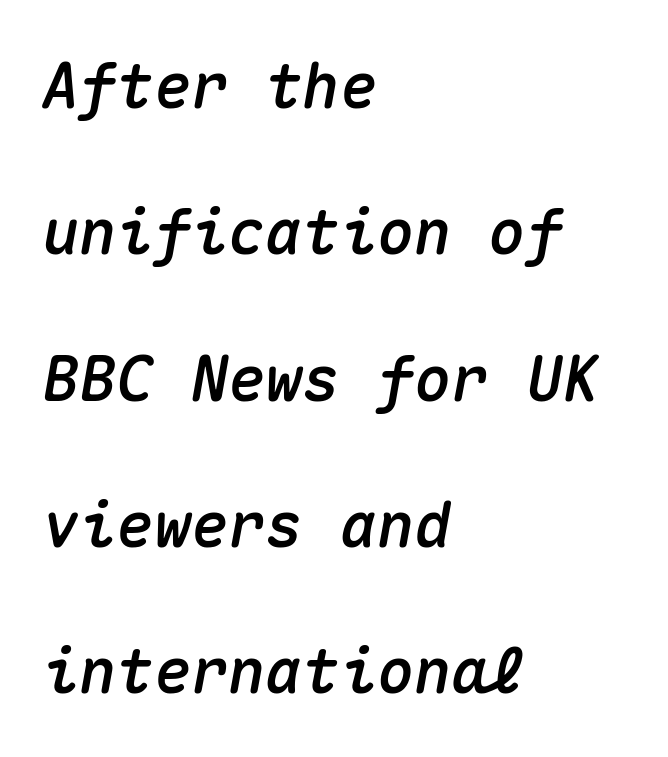
The glyphs are unaccompanied by any horizontal stroke below them. The passage shown stacks its lines with a broad gap. The face used here is monospaced, like something from a code editor. There is no visible air inserted between adjacent glyphs.
